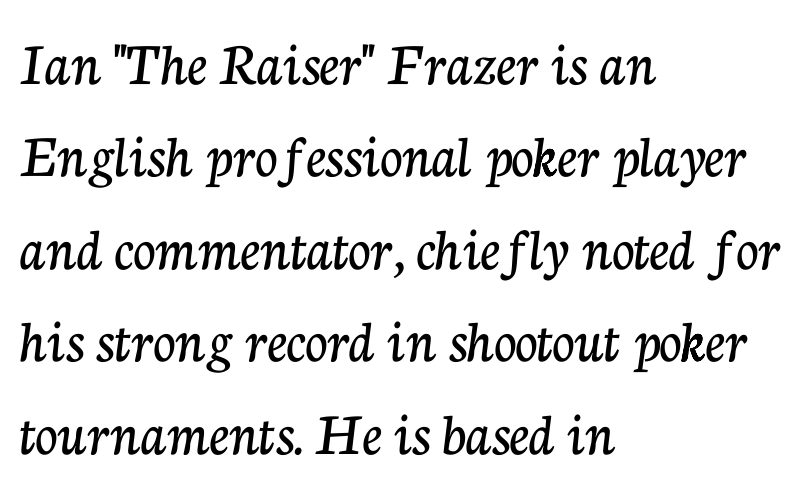
{"serif": "yes", "width": "normal", "stroke_contrast": "low", "x_height": "medium", "monospaced": "no", "underline": "no", "align": "left", "line_spacing": "normal", "line_spacing_ratio": 1.49, "letter_spacing": "normal", "letter_spacing_em": 0.0, "glyph_px": 62}
